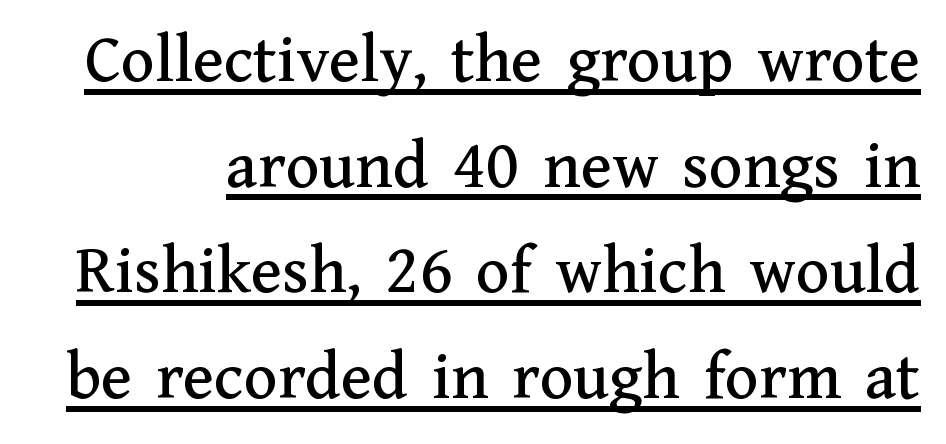
Q: Is the text italic (slanted)? A: No, it is upright.
Q: Is the typeface a serif or a sans-serif typeface? A: Serif.
Q: Is the text underlined? A: Yes.
Q: Is the spacing between letters normal or unusually wide? A: Normal.
Q: Is the spacing between lines tight, normal or loose? A: Normal.
Q: Width (condensed, normal, or wide)? A: Normal.
Q: Stroke contrast? A: Medium.
Q: x-height? A: Medium.
Q: Monospaced? A: No.
